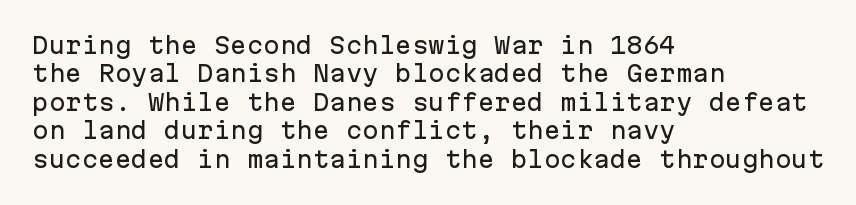
Q: Is the text italic (slanted)? A: No, it is upright.
Q: Is the text underlined? A: No.
Q: How is the paragraph aligned? A: Left-aligned.
Q: Is the spacing between letters normal or unusually wide? A: Normal.
Q: Is the spacing between lines tight, normal or loose? A: Normal.
